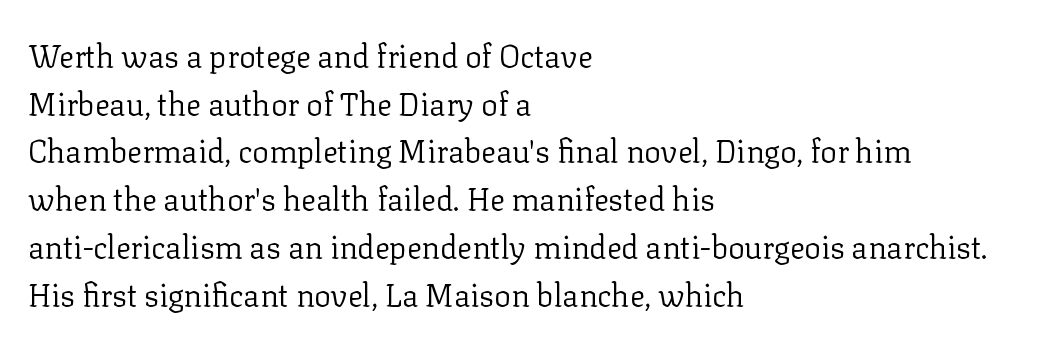
The typography opts for an upright posture over an oblique one. Summary of weight: not heavy and not bold. You could not count columns in this text — the font is proportionally spaced. Beneath every word, the page is bare.
